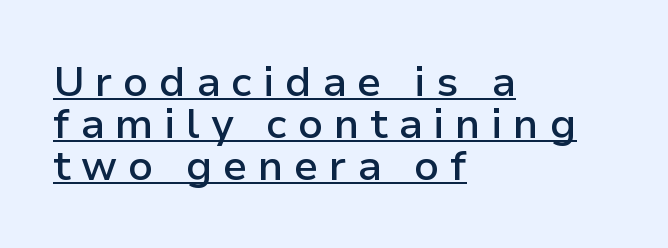
The image shows 42 px semibold sans-serif type, upright; set left-aligned, tight line spacing (1.0x), unusually wide letter spacing (+0.25 em), underlined; low stroke contrast and a medium x-height.
